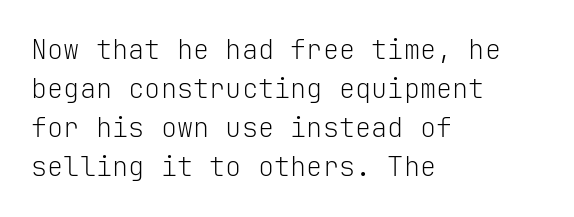
{"italic": "no", "bold": "no", "underline": "no", "align": "left", "line_spacing": "normal", "line_spacing_ratio": 1.45, "letter_spacing": "normal", "letter_spacing_em": 0.0, "glyph_px": 27}
